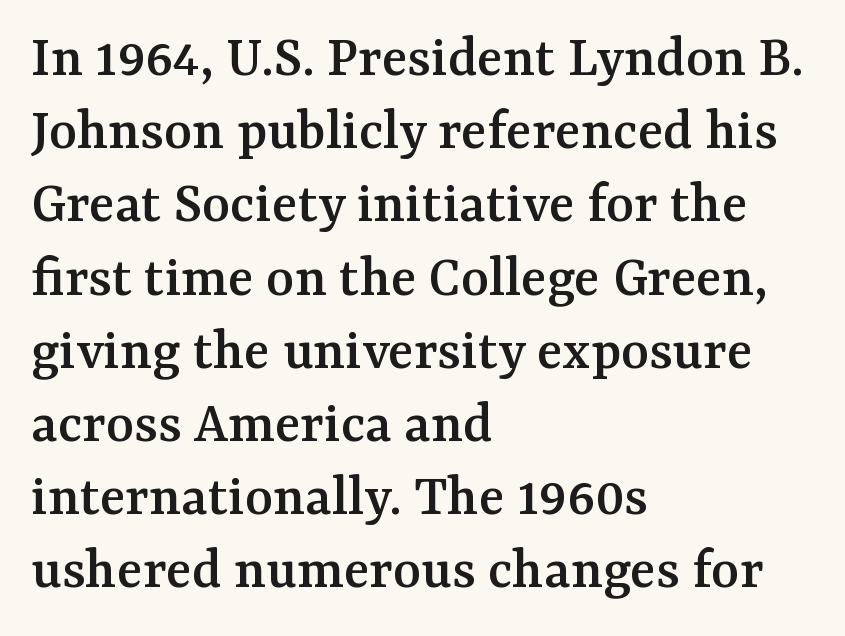
The image shows 60 px serif type, upright; set left-aligned, line spacing 1.22x, normal letter spacing, not underlined; medium stroke contrast and a medium x-height.
